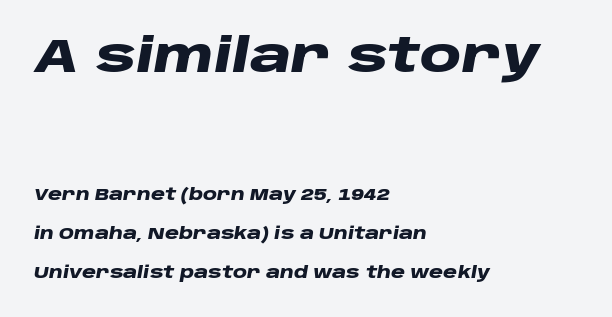
{"italic": "yes", "lean": "right", "slant_degrees": 10, "bold": "yes", "weight": "heavy", "width": "wide", "stroke_contrast": "low", "x_height": "large", "monospaced": "no", "underline": "no", "align": "left", "line_spacing": "loose", "line_spacing_ratio": 2.45, "letter_spacing": "normal", "letter_spacing_em": 0.0, "larger_block": "first", "size_ratio": 2.94, "glyph_px": 47}
